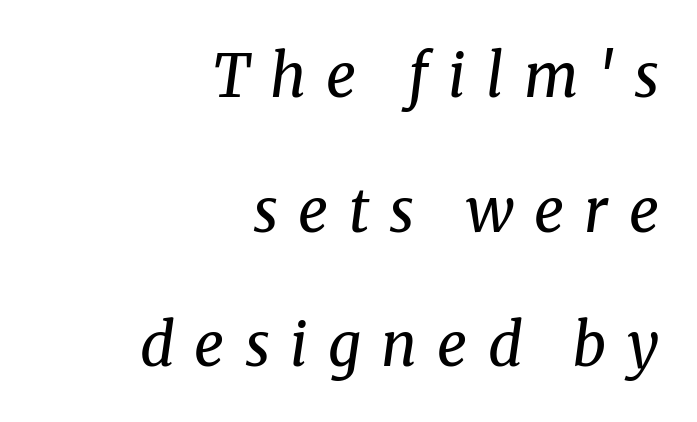
Q: Is the text bold? A: No.
Q: Is the text italic (slanted)? A: Yes, it leans right by about 8 degrees.
Q: Is the typeface a serif or a sans-serif typeface? A: Serif.
Q: Is the text underlined? A: No.
Q: How is the paragraph aligned? A: Right-aligned.
Q: Is the spacing between letters normal or unusually wide? A: Unusually wide.
Q: Is the spacing between lines tight, normal or loose? A: Loose.
Q: Width (condensed, normal, or wide)? A: Normal.
Q: Stroke contrast? A: Medium.
Q: x-height? A: Medium.
Q: Monospaced? A: No.
